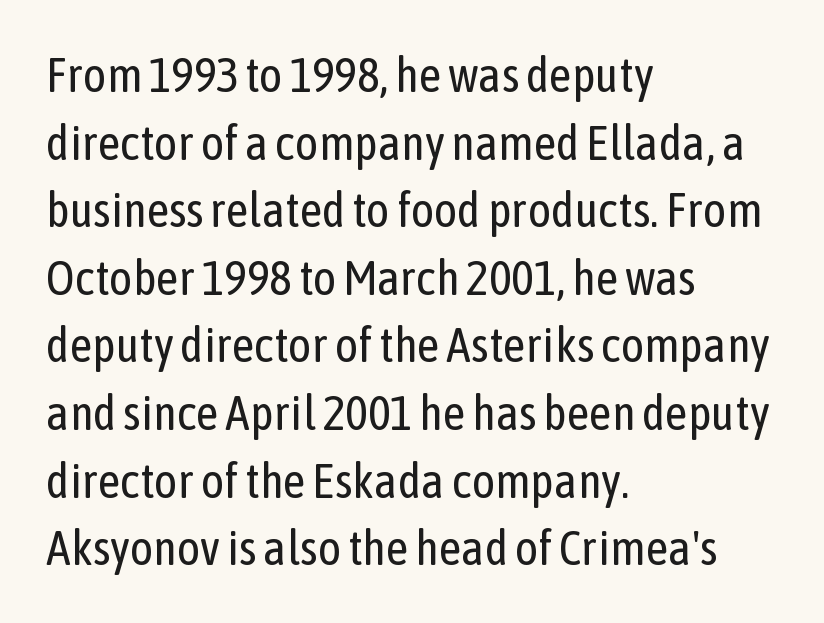
The image shows 49 px regular-weight, condensed sans-serif type, upright; set left-aligned, normal line spacing (1.38x), normal letter spacing, not underlined; low stroke contrast and a medium x-height.
